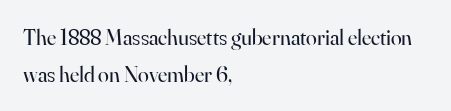
{"italic": "no", "bold": "no", "underline": "no", "align": "left", "line_spacing": "normal", "line_spacing_ratio": 1.68, "letter_spacing": "normal", "letter_spacing_em": 0.0, "glyph_px": 22}
